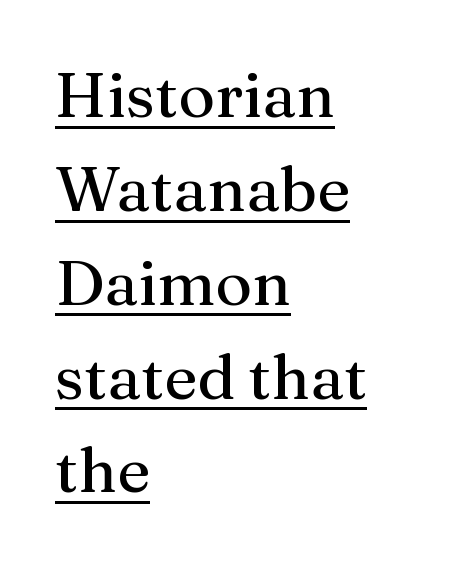
The vertical gap from one line to the next is medium. Is there an underline? Yes — a line sits under the letters. Spacing verdict: proportional, widths tailored to each character. Small tapered or slab feet sit at the stroke ends, so this counts as serif.
